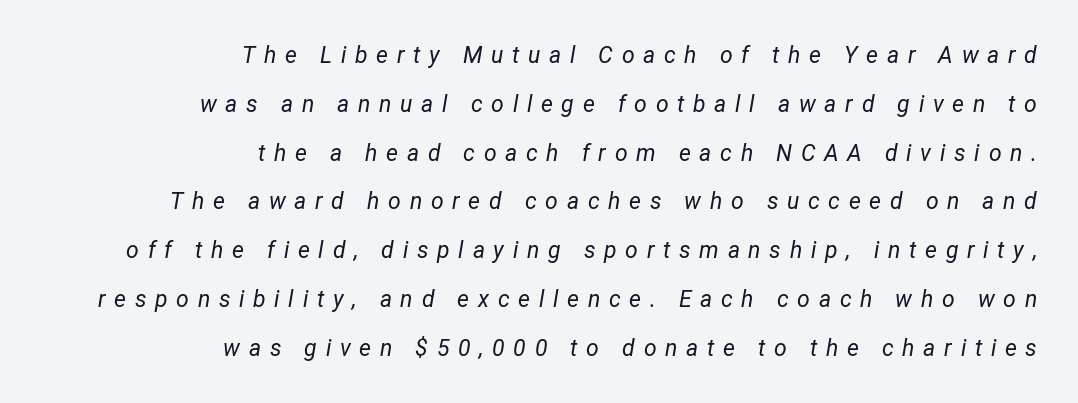
{"italic": "yes", "lean": "right", "slant_degrees": 12, "bold": "no", "underline": "no", "align": "right", "line_spacing": "loose", "line_spacing_ratio": 2.12, "letter_spacing": "wide", "letter_spacing_em": 0.38, "glyph_px": 23}
